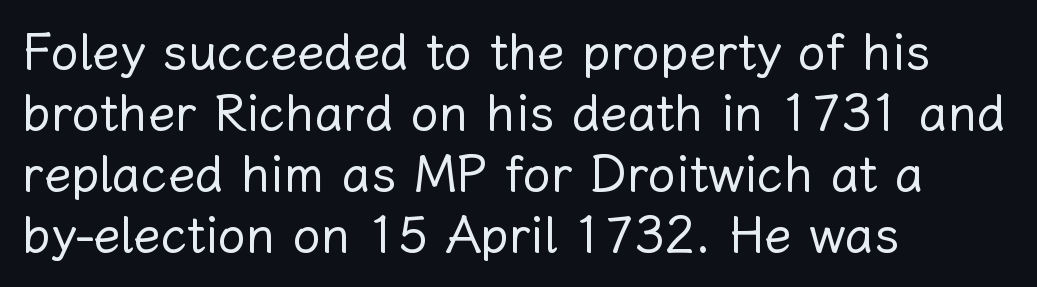
Q: Is the text bold? A: No.
Q: Is the text italic (slanted)? A: No, it is upright.
Q: Is the text underlined? A: No.
Q: How is the paragraph aligned? A: Left-aligned.
Q: Is the spacing between letters normal or unusually wide? A: Normal.
Q: Width (condensed, normal, or wide)? A: Normal.
Q: Stroke contrast? A: Low.
Q: x-height? A: Medium.
Q: Monospaced? A: No.
